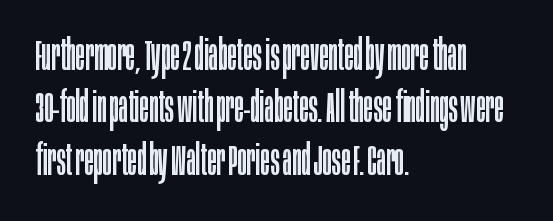
Q: Is the text bold? A: No.
Q: Is the text italic (slanted)? A: No, it is upright.
Q: Is the typeface a serif or a sans-serif typeface? A: Sans-serif.
Q: Is the text underlined? A: No.
Q: How is the paragraph aligned? A: Left-aligned.
Q: Is the spacing between letters normal or unusually wide? A: Normal.
Q: Width (condensed, normal, or wide)? A: Condensed.
Q: Stroke contrast? A: Low.
Q: x-height? A: Large.
Q: Monospaced? A: No.
